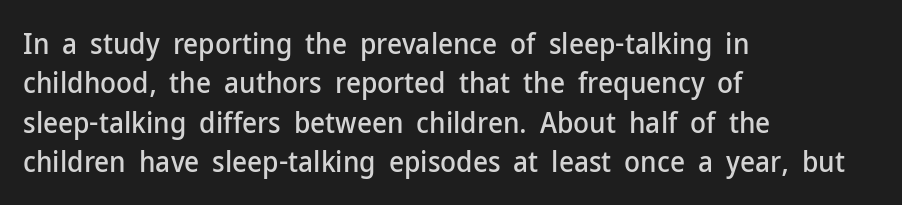
{"serif": "no", "italic": "no", "width": "normal", "stroke_contrast": "low", "x_height": "medium", "monospaced": "no", "underline": "no", "align": "left", "line_spacing": "normal", "line_spacing_ratio": 1.36, "letter_spacing": "normal", "letter_spacing_em": 0.0, "glyph_px": 29}
